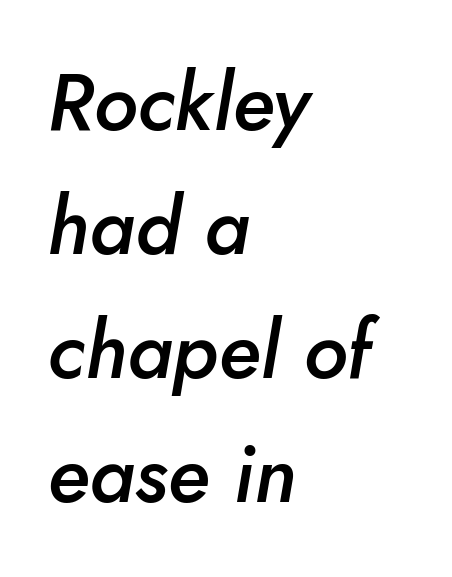
{"italic": "yes", "lean": "right", "slant_degrees": 10, "bold": "semi", "weight": "semibold", "width": "normal", "stroke_contrast": "low", "x_height": "small", "monospaced": "no", "underline": "no", "align": "left", "line_spacing": "normal", "line_spacing_ratio": 1.55, "letter_spacing": "normal", "letter_spacing_em": 0.0, "glyph_px": 80}
